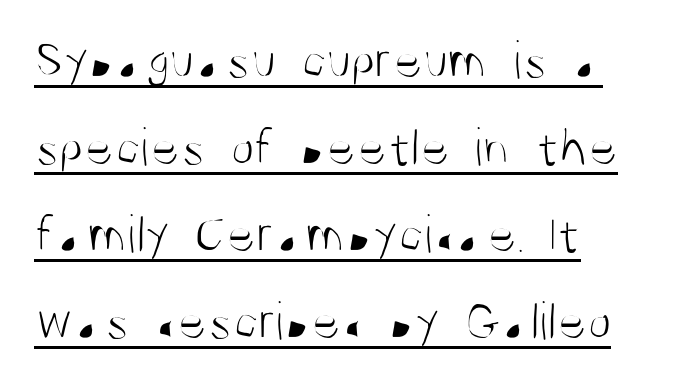
Q: Is the text bold? A: No.
Q: Is the text italic (slanted)? A: No, it is upright.
Q: Is the typeface a serif or a sans-serif typeface? A: Sans-serif.
Q: Is the text underlined? A: Yes.
Q: How is the paragraph aligned? A: Left-aligned.
Q: Is the spacing between letters normal or unusually wide? A: Normal.
Q: Is the spacing between lines tight, normal or loose? A: Normal.
Q: Width (condensed, normal, or wide)? A: Condensed.
Q: Stroke contrast? A: Medium.
Q: x-height? A: Large.
Q: Monospaced? A: No.
